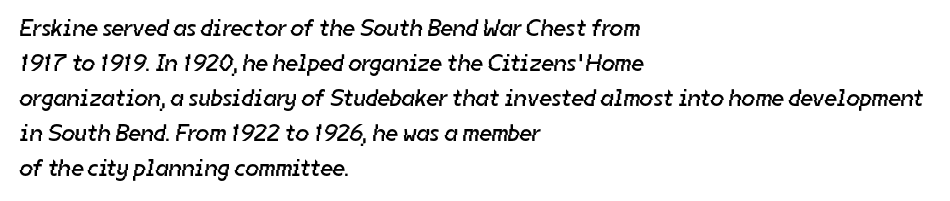
The image shows 24 px text type; set left-aligned, normal line spacing (1.46x), normal letter spacing, not underlined.
